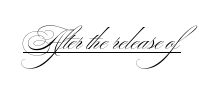
Q: Is the text bold? A: No.
Q: Is the text italic (slanted)? A: Yes.
Q: Is the text underlined? A: Yes.
Q: Is the spacing between letters normal or unusually wide? A: Normal.
